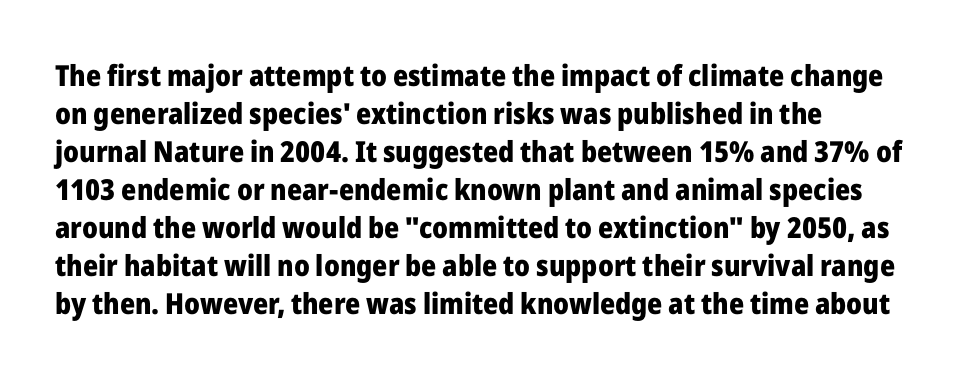
Q: Is the text bold? A: Yes.
Q: Is the text italic (slanted)? A: No, it is upright.
Q: Is the typeface a serif or a sans-serif typeface? A: Sans-serif.
Q: Is the text underlined? A: No.
Q: How is the paragraph aligned? A: Left-aligned.
Q: Is the spacing between letters normal or unusually wide? A: Normal.
Q: Is the spacing between lines tight, normal or loose? A: Normal.
Q: Width (condensed, normal, or wide)? A: Normal.
Q: Stroke contrast? A: Low.
Q: x-height? A: Medium.
Q: Monospaced? A: No.
